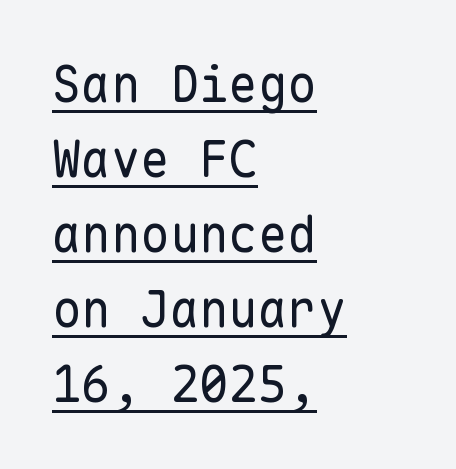
Tall strokes in this sample are plumb rather than angled. Rows of type keep a routine distance in the vertical direction. Look at the bottom of the vertical strokes: they stop flat, with no serifs. The text block is weighted toward the left margin, trailing off unevenly rightward. Every word sits above its own underline.
